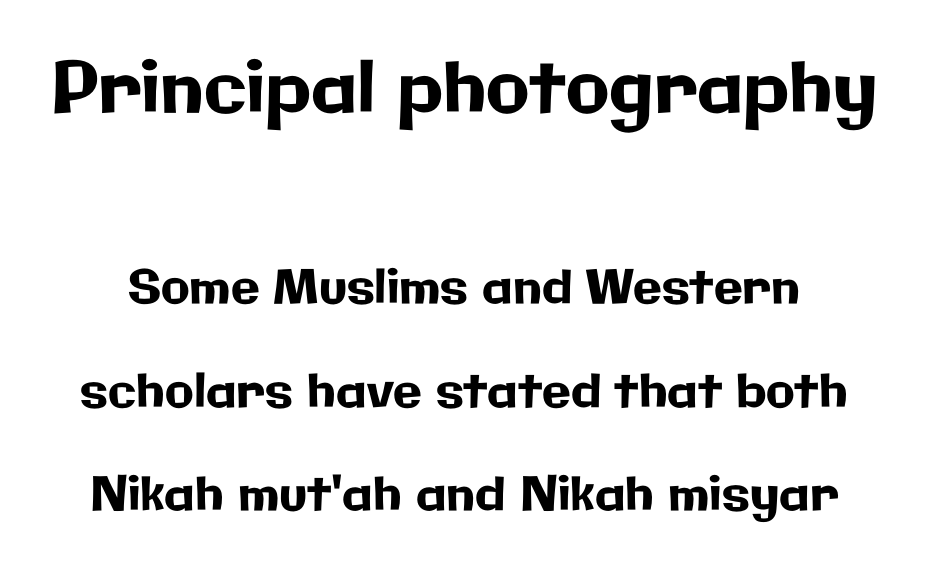
Widely set lines give the paragraph a tall, airy silhouette. Examine the stroke ends and you'll find no serifs. Between one letter and the next there's only the usual sliver of space. Check under the words: just untouched page.
